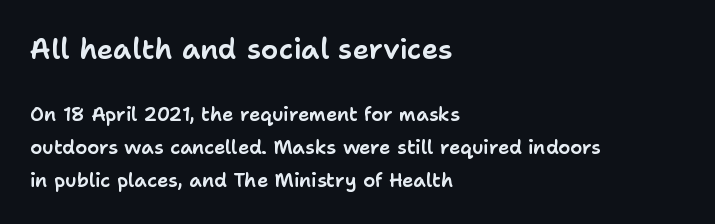
Q: Is the text italic (slanted)? A: No, it is upright.
Q: Is the typeface a serif or a sans-serif typeface? A: Sans-serif.
Q: Is the text underlined? A: No.
Q: How is the paragraph aligned? A: Left-aligned.
Q: Is the spacing between letters normal or unusually wide? A: Normal.
Q: Which block of text is set in a larger size, the first (top) or the second (bottom)? A: The first (top) one.
Q: Width (condensed, normal, or wide)? A: Normal.
Q: Stroke contrast? A: Low.
Q: x-height? A: Medium.
Q: Monospaced? A: No.
